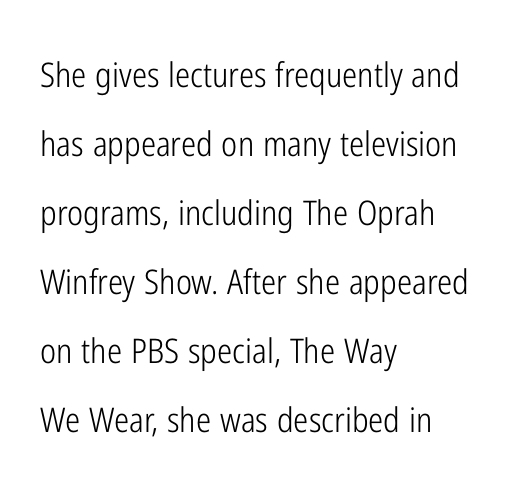
The image shows 34 px light, condensed sans-serif type, upright; set left-aligned, loose line spacing (2.03x), normal letter spacing, not underlined; low stroke contrast and a medium x-height.
